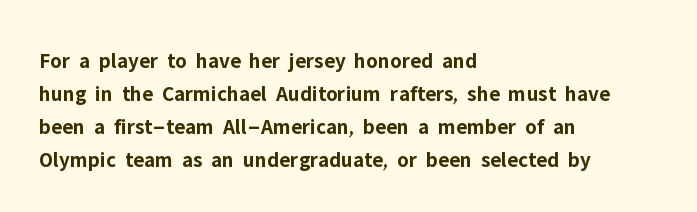
{"italic": "no", "bold": "yes", "underline": "no", "align": "left", "line_spacing": "normal", "line_spacing_ratio": 1.5, "letter_spacing": "normal", "letter_spacing_em": 0.0, "glyph_px": 22}
